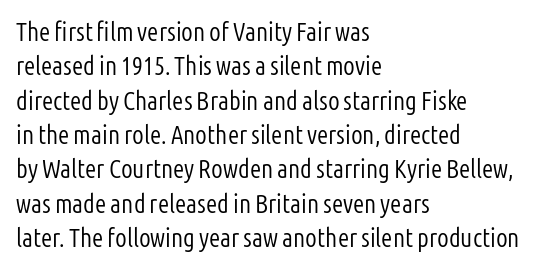
Leftover space on each line is placed entirely after the last word. Notice how the stems are strictly vertical — no italics here. The rendering uses a moderate line-height, typical for paragraphs. Underlining? Definitely not there. A light-to-regular cut is what we see here.
